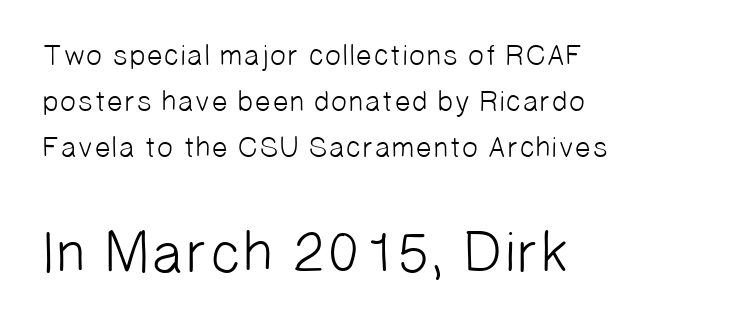
{"serif": "no", "bold": "no", "weight": "light", "width": "normal", "stroke_contrast": "low", "x_height": "medium", "monospaced": "no", "underline": "no", "align": "left", "line_spacing": "normal", "line_spacing_ratio": 1.58, "letter_spacing": "normal", "letter_spacing_em": 0.0, "larger_block": "second", "size_ratio": 2.0, "glyph_px": 58}
